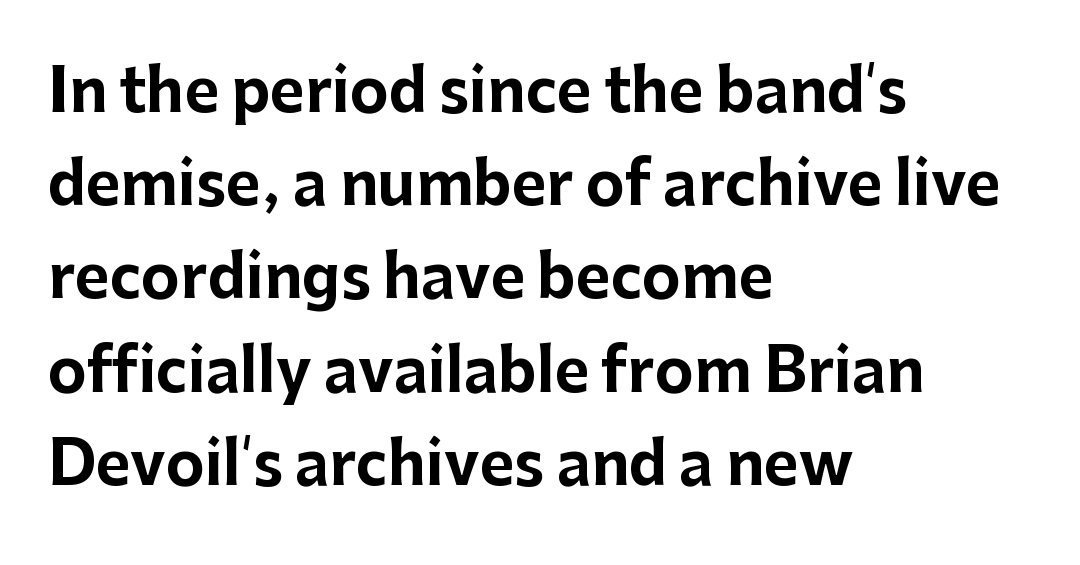
Each letter keeps its own natural width here, so spacing adapts to shape. Inter-character spacing is left at the font's built-in metrics. You'd pick this weight for a headline — it's a proper bold. Horizontal alignment here is leftward, the default for most running prose. Students, observe: this is what conventionally led text looks like. Note: no serifs on the glyphs.
